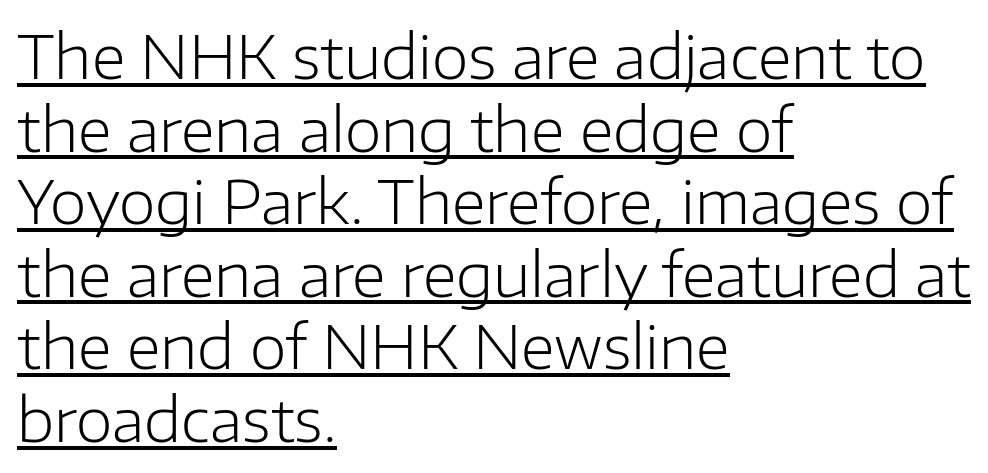
{"serif": "no", "italic": "no", "bold": "no", "weight": "light", "width": "normal", "stroke_contrast": "low", "x_height": "medium", "monospaced": "no", "underline": "yes", "align": "left", "line_spacing_ratio": 1.21, "letter_spacing": "normal", "letter_spacing_em": 0.0, "glyph_px": 60}
